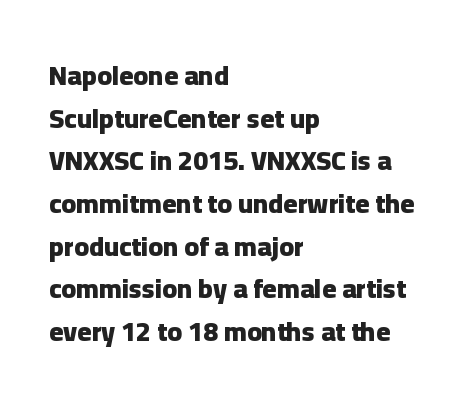
{"italic": "no", "bold": "yes", "underline": "no", "align": "left", "line_spacing": "normal", "line_spacing_ratio": 1.58, "letter_spacing": "normal", "letter_spacing_em": 0.0, "glyph_px": 27}
